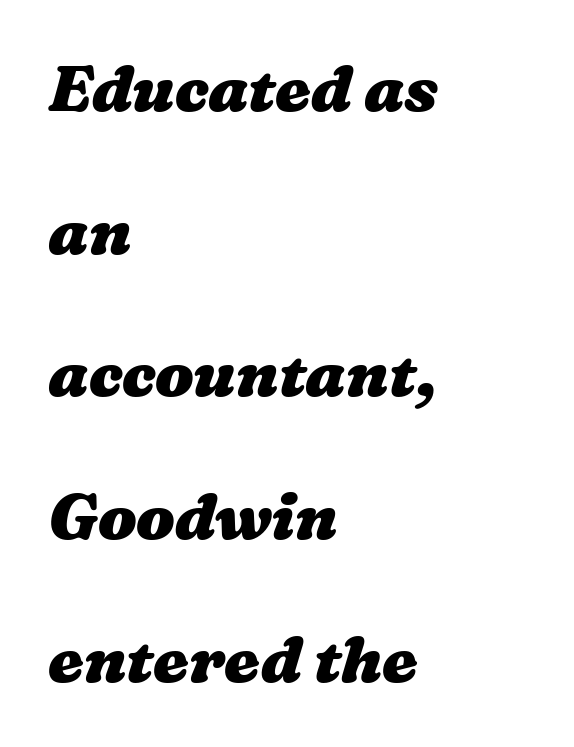
The line-height multiplier appears high, well above default. On the weight axis this lands at bold, roughly 700. Leftover space on each line is placed entirely after the last word. Default kerning and tracking; the words read as compact shapes. A bare baseline throughout the passage. The letters advance in unequal steps, a hallmark of proportional type.
